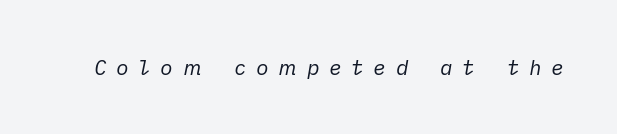
Stroke mass is kept to a normal reading level or below. The horizontal fit of the characters is loose and conspicuously gappy. Words float on clear page, feet unadorned. When letters slant like this, we call the style italic.
